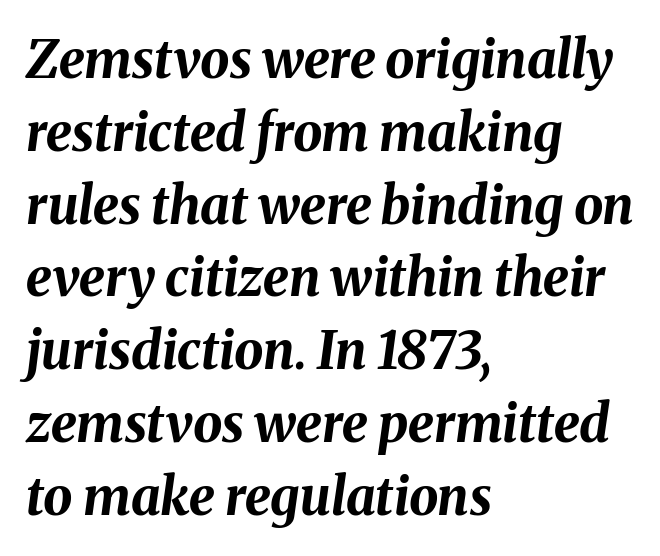
Weight: bold. Proportional: the letters do not fall into vertical columns. The horizontal fit of the characters is conventional and even. In terms of posture, this sample is oblique.
